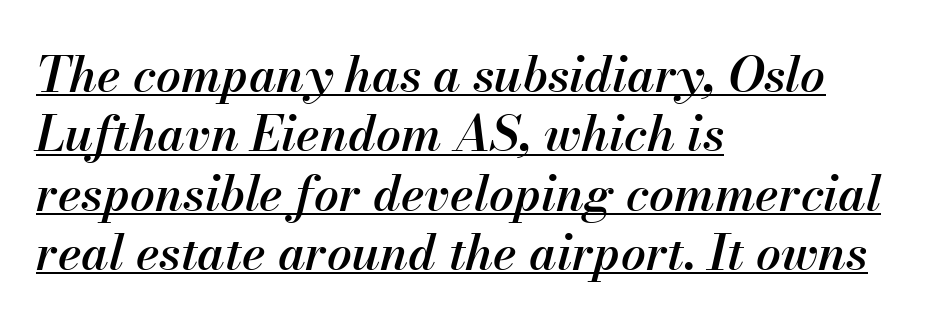
{"italic": "yes", "lean": "right", "slant_degrees": 13, "bold": "semi", "weight": "semibold", "width": "normal", "stroke_contrast": "medium", "x_height": "small", "monospaced": "no", "underline": "yes", "align": "left", "line_spacing_ratio": 1.21, "letter_spacing": "normal", "letter_spacing_em": 0.0, "glyph_px": 49}
